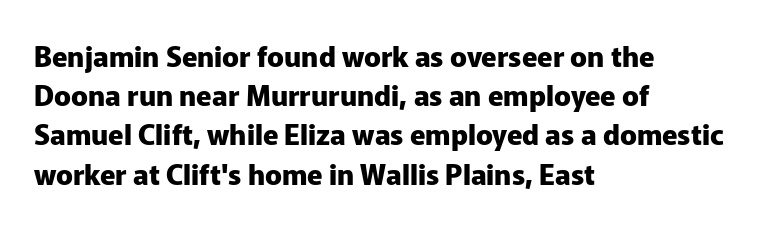
Q: Is the text bold? A: Yes.
Q: Is the text italic (slanted)? A: No, it is upright.
Q: Is the typeface a serif or a sans-serif typeface? A: Sans-serif.
Q: Is the text underlined? A: No.
Q: How is the paragraph aligned? A: Left-aligned.
Q: Is the spacing between letters normal or unusually wide? A: Normal.
Q: Is the spacing between lines tight, normal or loose? A: Normal.
Q: Width (condensed, normal, or wide)? A: Normal.
Q: Stroke contrast? A: Low.
Q: x-height? A: Medium.
Q: Monospaced? A: No.
